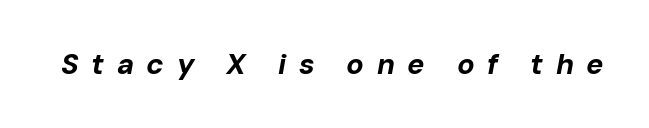
Typographic density is high because the face is bold. Proportional: the letters do not fall into vertical columns. How are the letters spaced? Widely, with obvious added tracking. You can tell it's italic because the verticals aren't actually vertical.
